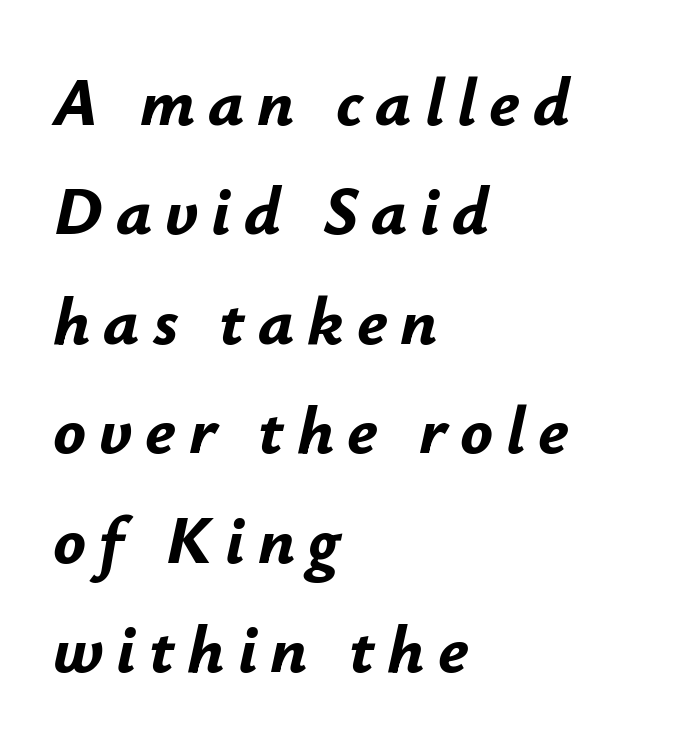
This is heavy type, rendered in bold. Summary of vertical rhythm: regular, with standard interline spacing. Descenders hang freely into open space. The text block is weighted toward the left margin, trailing off unevenly rightward.
